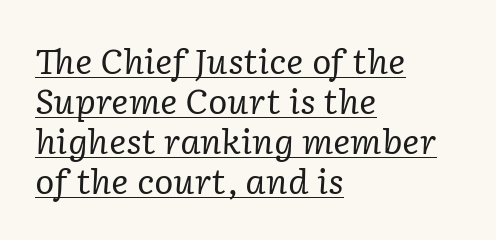
Letter spacing: default. Notice how a bar underscores the lettering throughout. Typeset ragged right — the left edge is the straight one. Here the designer chose a conventional face with non-uniform glyph widths.
